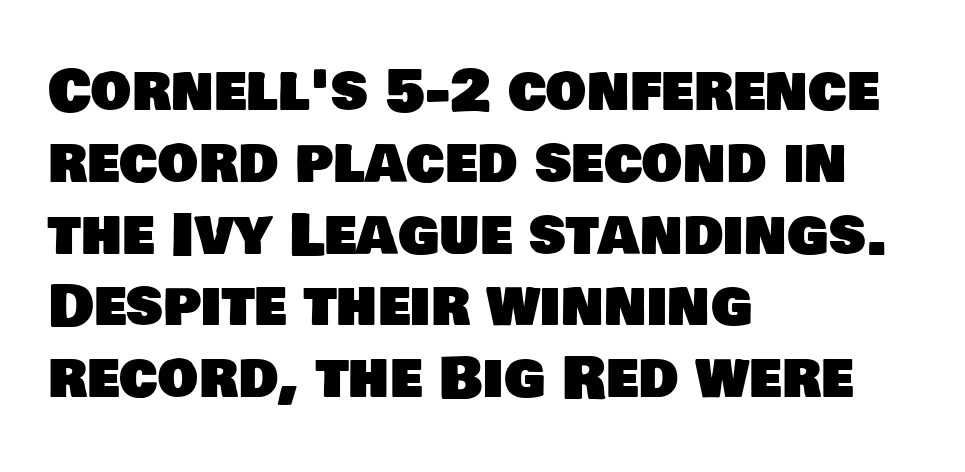
{"serif": "no", "width": "normal", "stroke_contrast": "low", "x_height": "large", "monospaced": "no", "underline": "no", "align": "left", "line_spacing": "normal", "line_spacing_ratio": 1.26, "letter_spacing": "normal", "letter_spacing_em": 0.0, "glyph_px": 57}
